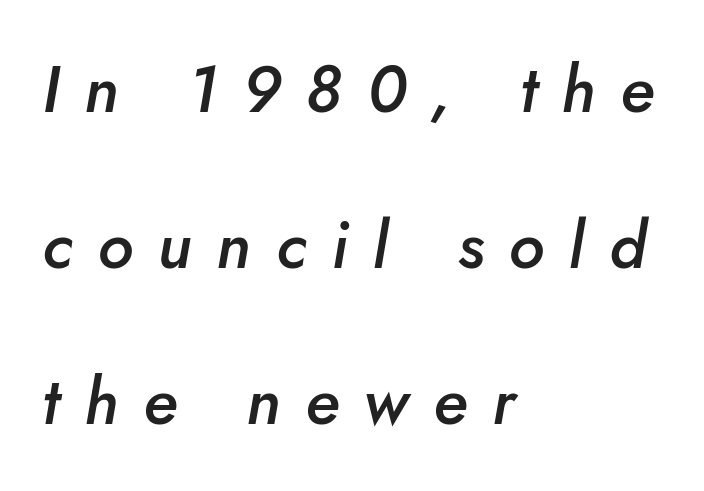
Students, observe: this is what heavily led, spacious text looks like. Every character sits at an angle, as italics do. The strokes are fattened partway — semibold, not bold. The paragraph shown leans on its left margin.
